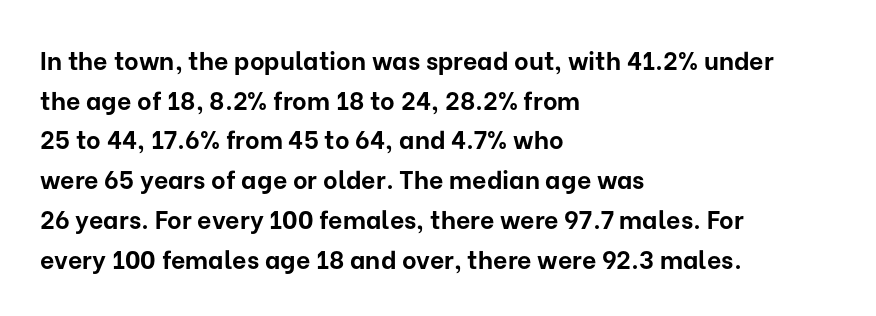
Q: Is the text bold? A: Yes.
Q: Is the text italic (slanted)? A: No, it is upright.
Q: Is the text underlined? A: No.
Q: How is the paragraph aligned? A: Left-aligned.
Q: Is the spacing between letters normal or unusually wide? A: Normal.
Q: Is the spacing between lines tight, normal or loose? A: Normal.
